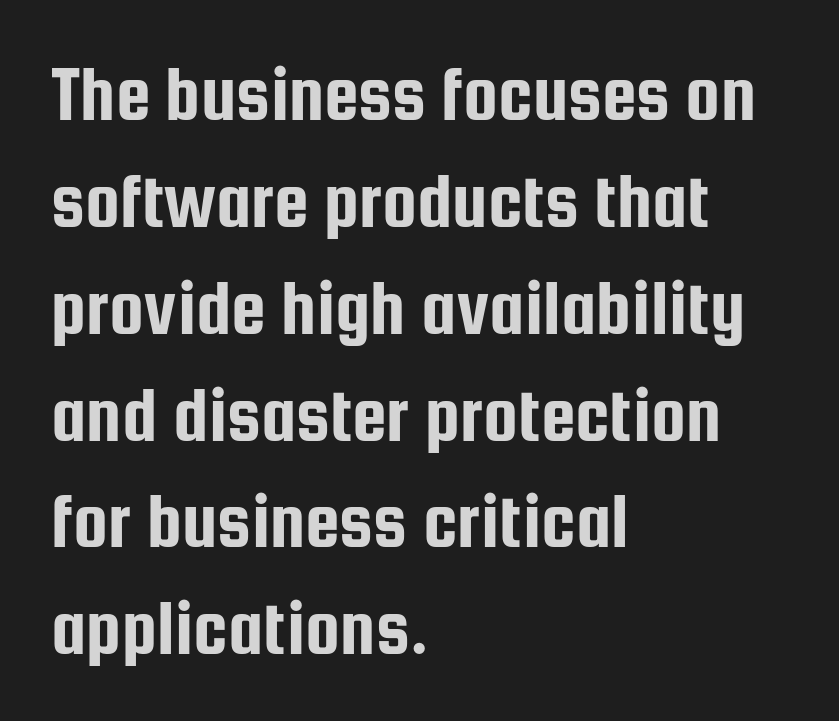
Posture: straight, roman, zero tilt. Default kerning and tracking; the words read as compact shapes. You can tell from the bare stems that sans-serif type was used. A typesetter would call this proportional, since set widths differ per character. The lines are quadded left.
